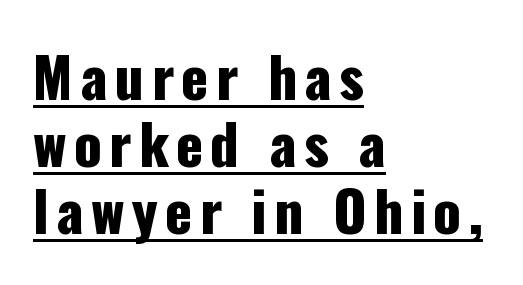
Q: Is the text italic (slanted)? A: No, it is upright.
Q: Is the typeface a serif or a sans-serif typeface? A: Sans-serif.
Q: Is the text underlined? A: Yes.
Q: How is the paragraph aligned? A: Left-aligned.
Q: Width (condensed, normal, or wide)? A: Condensed.
Q: Stroke contrast? A: Low.
Q: x-height? A: Medium.
Q: Monospaced? A: No.
